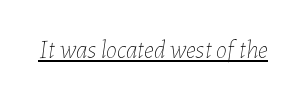
Q: Is the text bold? A: No.
Q: Is the text italic (slanted)? A: Yes, it leans right by about 7 degrees.
Q: Is the text underlined? A: Yes.
Q: Is the spacing between letters normal or unusually wide? A: Normal.
